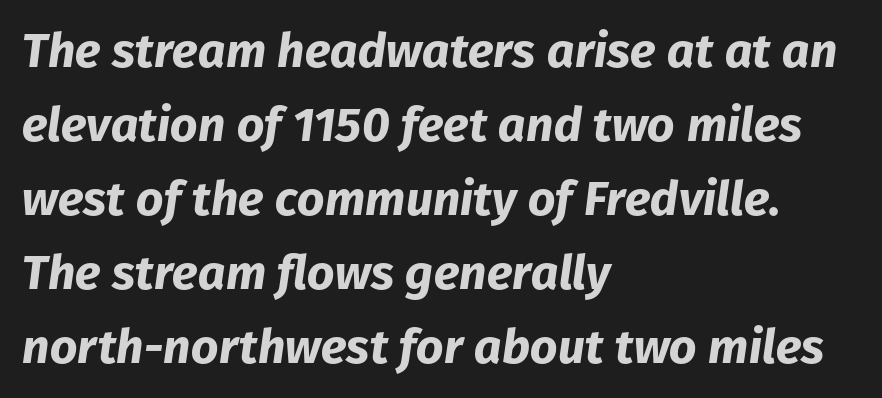
{"italic": "yes", "lean": "right", "slant_degrees": 8, "bold": "yes", "weight": "bold", "width": "normal", "stroke_contrast": "low", "x_height": "medium", "monospaced": "no", "underline": "no", "align": "left", "line_spacing": "normal", "line_spacing_ratio": 1.54, "letter_spacing": "normal", "letter_spacing_em": 0.0, "glyph_px": 48}
